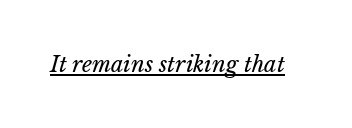
The passage shown is underscored from start to finish. Nobody touched the tracking dial on this one. No letter is thick-stroked: the sample isn't bold.
